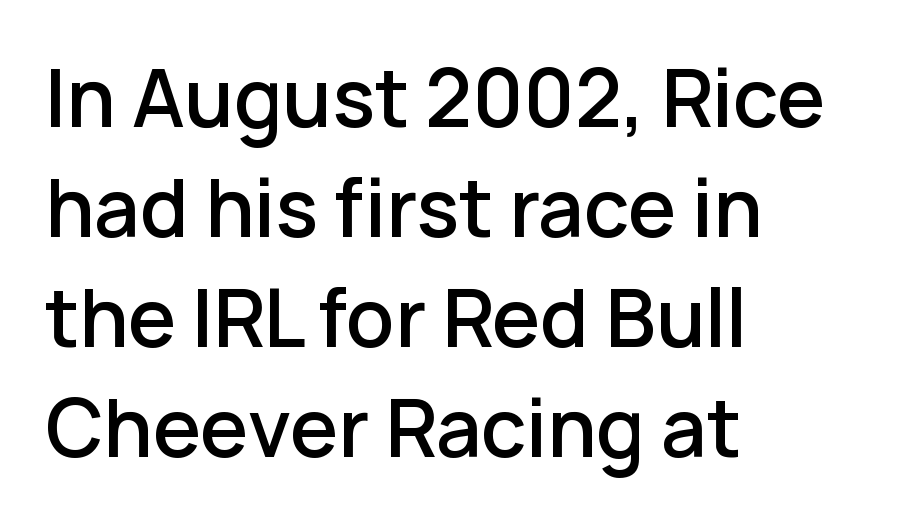
Q: Is the text bold? A: Semi-bold.
Q: Is the text italic (slanted)? A: No, it is upright.
Q: Is the typeface a serif or a sans-serif typeface? A: Sans-serif.
Q: Is the text underlined? A: No.
Q: How is the paragraph aligned? A: Left-aligned.
Q: Is the spacing between letters normal or unusually wide? A: Normal.
Q: Is the spacing between lines tight, normal or loose? A: Normal.
Q: Width (condensed, normal, or wide)? A: Normal.
Q: Stroke contrast? A: Low.
Q: x-height? A: Medium.
Q: Monospaced? A: No.
